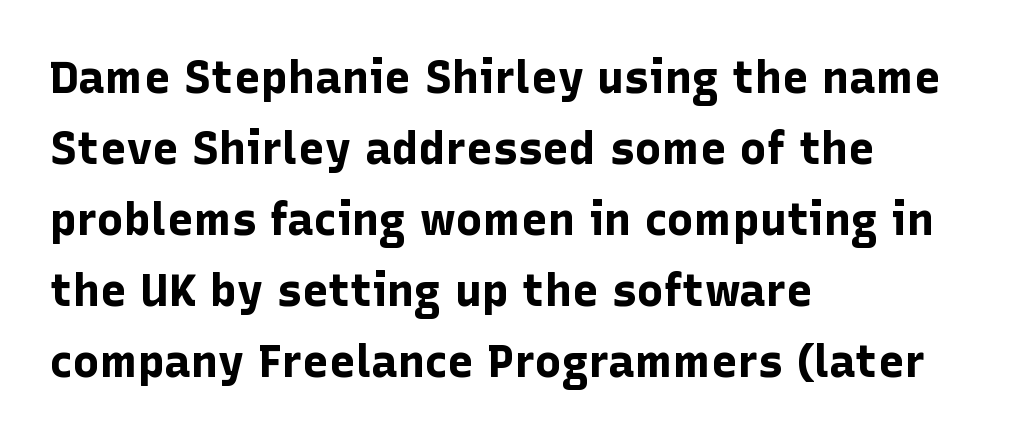
The image shows 45 px bold sans-serif type, upright; set left-aligned, normal line spacing (1.58x), normal letter spacing, not underlined; low stroke contrast and a medium x-height.
